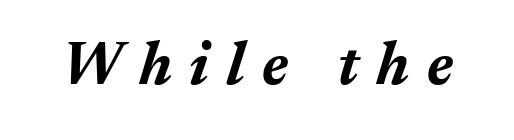
The image shows 61 px bold type, italic (leaning right); set unusually wide letter spacing (+0.29 em), not underlined; medium stroke contrast and a medium x-height.
